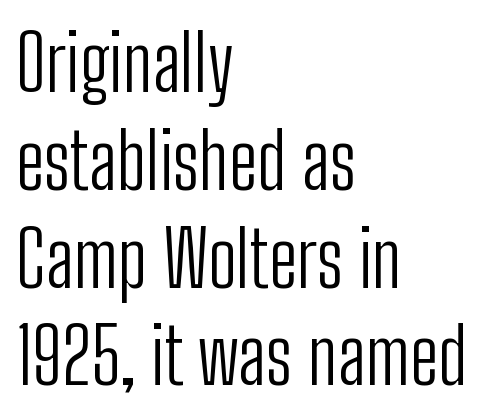
Q: Is the text bold? A: No.
Q: Is the text italic (slanted)? A: No, it is upright.
Q: Is the typeface a serif or a sans-serif typeface? A: Sans-serif.
Q: Is the text underlined? A: No.
Q: How is the paragraph aligned? A: Left-aligned.
Q: Is the spacing between letters normal or unusually wide? A: Normal.
Q: Is the spacing between lines tight, normal or loose? A: Normal.
Q: Width (condensed, normal, or wide)? A: Condensed.
Q: Stroke contrast? A: Low.
Q: x-height? A: Medium.
Q: Monospaced? A: No.
